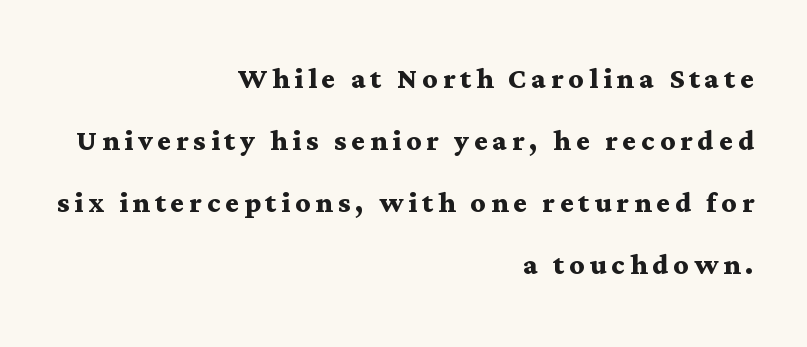
{"serif": "yes", "italic": "no", "bold": "yes", "weight": "semibold", "width": "wide", "stroke_contrast": "medium", "x_height": "medium", "monospaced": "no", "underline": "no", "align": "right", "line_spacing": "normal", "line_spacing_ratio": 1.68, "glyph_px": 37}
